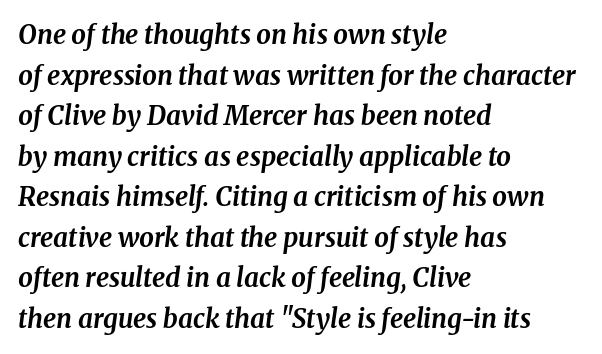
Q: Is the text bold? A: Yes.
Q: Is the text italic (slanted)? A: Yes, it leans right by about 8 degrees.
Q: Is the text underlined? A: No.
Q: How is the paragraph aligned? A: Left-aligned.
Q: Is the spacing between letters normal or unusually wide? A: Normal.
Q: Is the spacing between lines tight, normal or loose? A: Normal.
